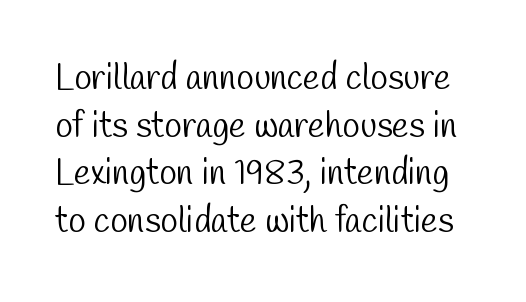
Q: Is the text bold? A: No.
Q: Is the typeface a serif or a sans-serif typeface? A: Sans-serif.
Q: Is the text underlined? A: No.
Q: Is the spacing between letters normal or unusually wide? A: Normal.
Q: Is the spacing between lines tight, normal or loose? A: Normal.
Q: Width (condensed, normal, or wide)? A: Condensed.
Q: Stroke contrast? A: Low.
Q: x-height? A: Medium.
Q: Monospaced? A: No.
